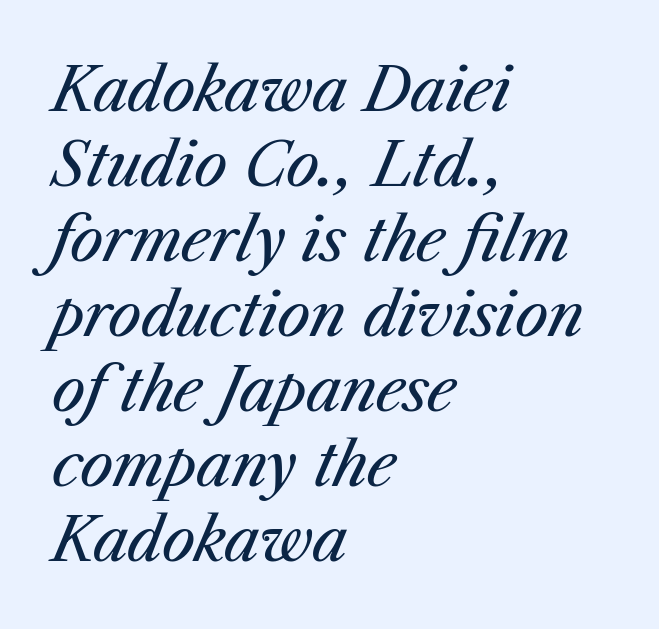
The image shows 60 px regular-weight type, italic (leaning right); set left-aligned, normal line spacing (1.25x), normal letter spacing, not underlined; medium stroke contrast and a medium x-height.
